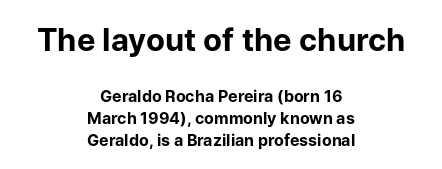
When letters stand straight like this, we call the style roman or upright. Top chunk: large. Bottom chunk: small. The vertical gap from one line to the next is medium. Students, note that the glyphs here touch the page at normal intervals. These lines are rendered in a variable-pitch font. The rag falls on both sides of this text block equally.
